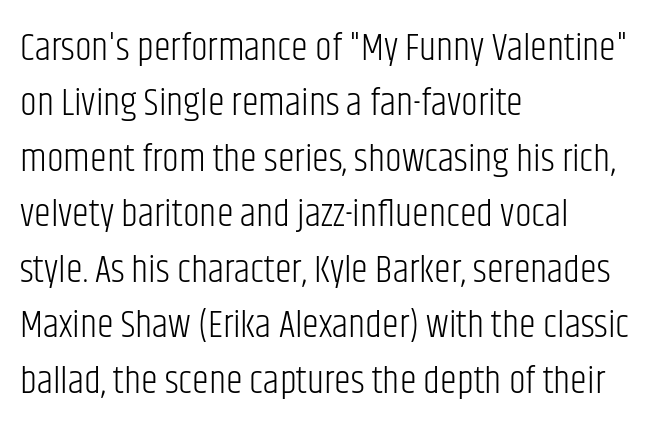
Type style note: lacks serifs. Letters rest on an invisible, unmarked baseline. This block has exactly the height ordinary leading produces. It's the straight-up-and-down kind of type. The rendering uses natural spacing where letterforms have individual widths. Teacher's note: observe the even left margin — that is flush-left alignment.
